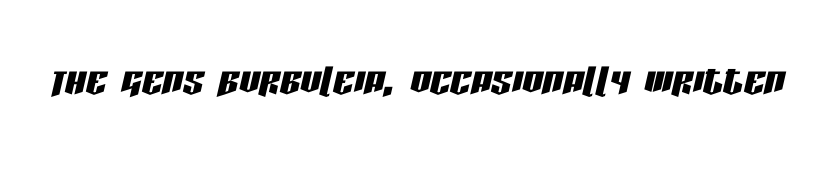
Q: Is the text italic (slanted)? A: Yes, it leans right by about 13 degrees.
Q: Is the text underlined? A: No.
Q: Is the spacing between letters normal or unusually wide? A: Normal.
Q: Width (condensed, normal, or wide)? A: Condensed.
Q: Stroke contrast? A: Low.
Q: x-height? A: Large.
Q: Monospaced? A: No.
